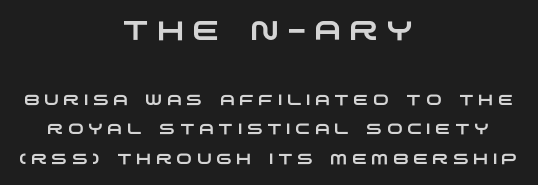
Every row of glyphs is offset so its center matches the block's center. The foot of each line stays bare and open. Of the two passages, the one on top uses the larger point size. Regarding leading, the lines here are spaced well apart. Substantial extra tracking has been applied to these lines.
